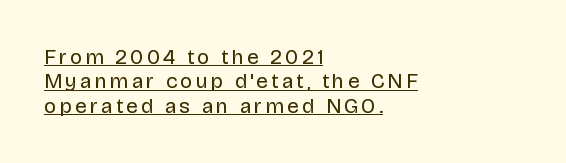
The compositor pushed each line to the left boundary. No chunkiness to these letters — they're not bold. The lettering holds an erect, upright posture throughout. The rendering uses the underline text-decoration.
